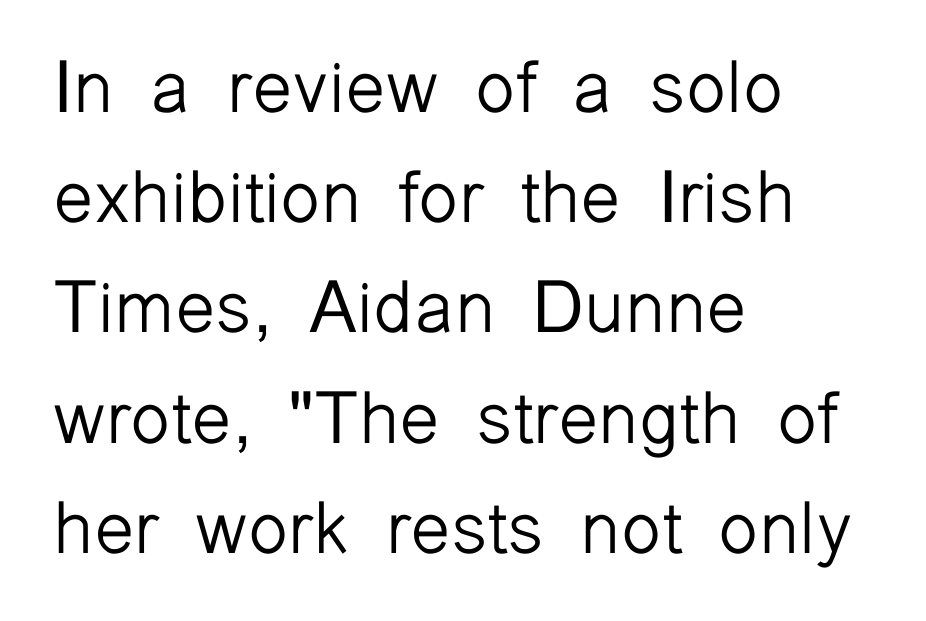
{"serif": "no", "italic": "no", "bold": "no", "weight": "light", "width": "normal", "stroke_contrast": "low", "x_height": "medium", "monospaced": "no", "underline": "no", "align": "left", "line_spacing": "normal", "line_spacing_ratio": 1.51, "letter_spacing": "normal", "letter_spacing_em": 0.0, "glyph_px": 73}
